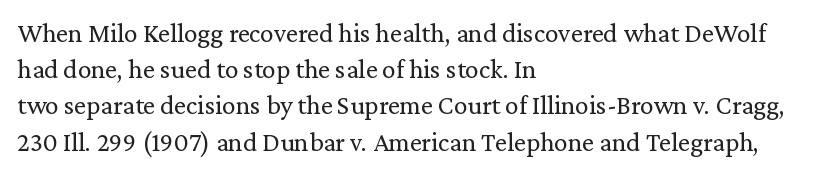
{"italic": "no", "bold": "no", "underline": "no", "align": "left", "line_spacing": "normal", "line_spacing_ratio": 1.34, "letter_spacing": "normal", "letter_spacing_em": 0.0, "glyph_px": 27}
